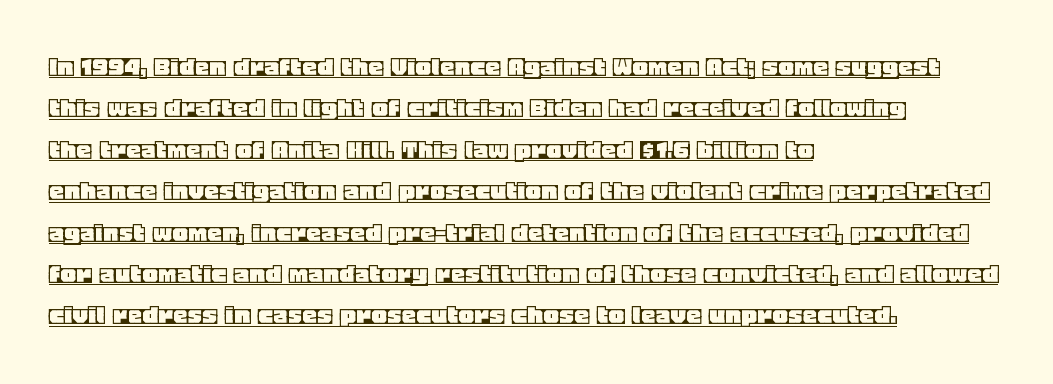
Q: Is the text italic (slanted)? A: No, it is upright.
Q: Is the text underlined? A: Yes.
Q: How is the paragraph aligned? A: Left-aligned.
Q: Is the spacing between letters normal or unusually wide? A: Normal.
Q: Is the spacing between lines tight, normal or loose? A: Normal.
Q: Width (condensed, normal, or wide)? A: Normal.
Q: x-height? A: Large.
Q: Monospaced? A: No.
